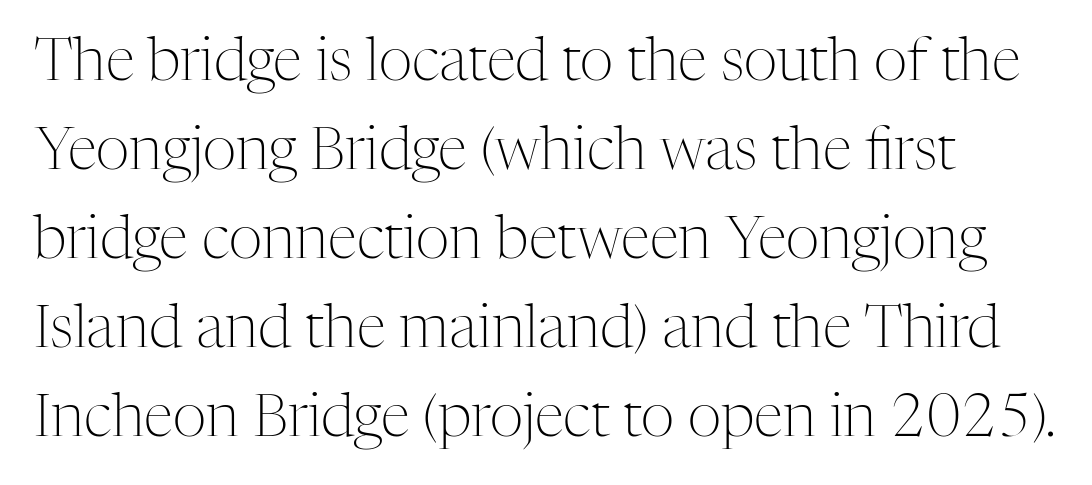
The image shows 59 px light serif type, upright; set left-aligned, normal line spacing (1.51x), normal letter spacing, not underlined; medium stroke contrast and a medium x-height.
